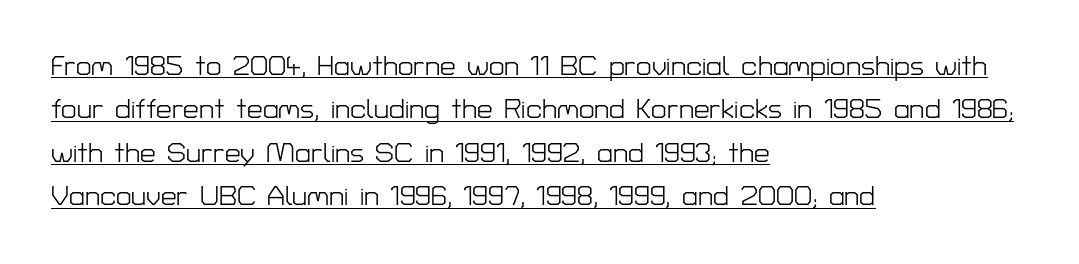
The image shows 28 px light sans-serif type, upright; set left-aligned, normal line spacing (1.55x), normal letter spacing, underlined; low stroke contrast and a medium x-height.
